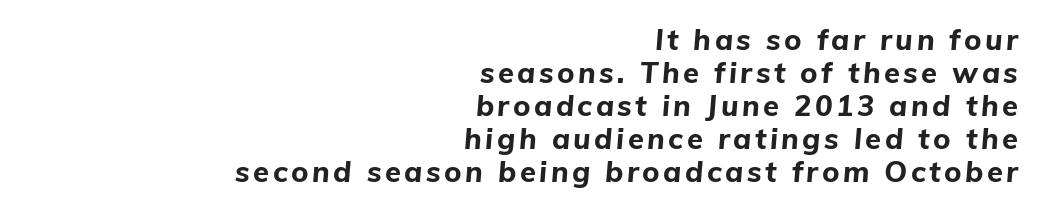
The image shows 29 px bold type, italic (leaning right); set right-aligned, tight line spacing (1.14x), not underlined; low stroke contrast and a medium x-height.
